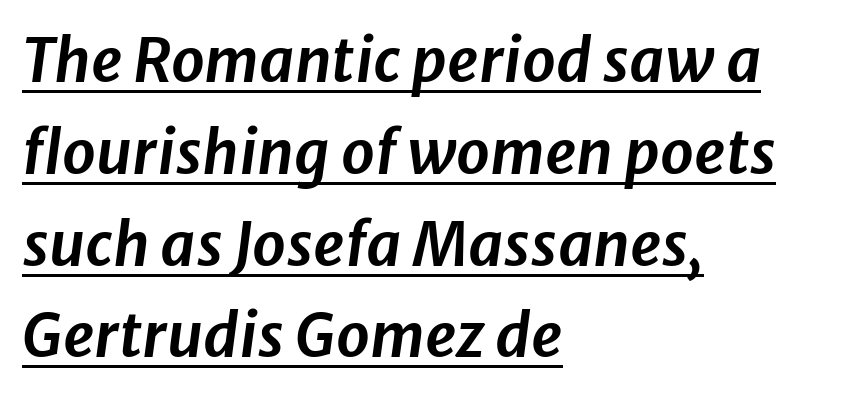
Here the glyphs are tracked normally, forming tight word shapes. Each new line begins a customary step beneath the previous one. Here the designer chose a conventional face with non-uniform glyph widths. Every word sits above its own underline.
